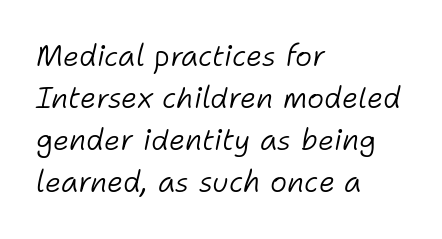
The image shows 29 px light type, italic (leaning right); set left-aligned, normal line spacing (1.45x), normal letter spacing, not underlined; low stroke contrast and a medium x-height.
